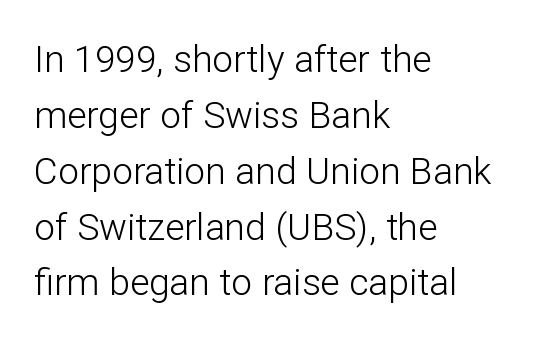
The passage shown has conventional tracking throughout. Does the type have serifs? No, each stem ends abruptly. On a weight scale, this lands at 450 or below. This rendering features lettering with no underline.
